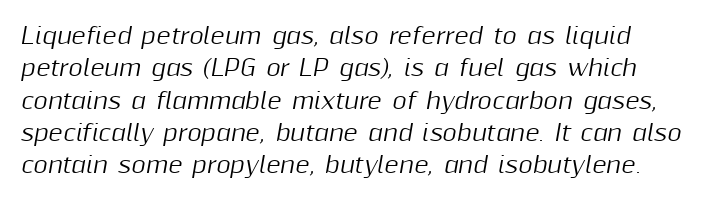
Q: Is the text italic (slanted)? A: Yes, it leans right by about 10 degrees.
Q: Is the text underlined? A: No.
Q: Is the spacing between letters normal or unusually wide? A: Normal.
Q: Is the spacing between lines tight, normal or loose? A: Normal.
